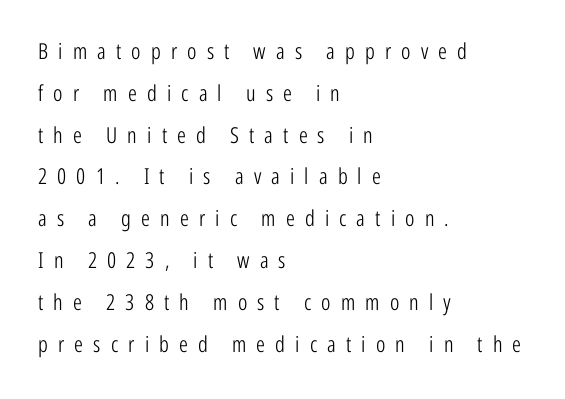
Q: Is the text bold? A: No.
Q: Is the text italic (slanted)? A: No, it is upright.
Q: Is the text underlined? A: No.
Q: How is the paragraph aligned? A: Left-aligned.
Q: Is the spacing between letters normal or unusually wide? A: Unusually wide.
Q: Is the spacing between lines tight, normal or loose? A: Loose.
